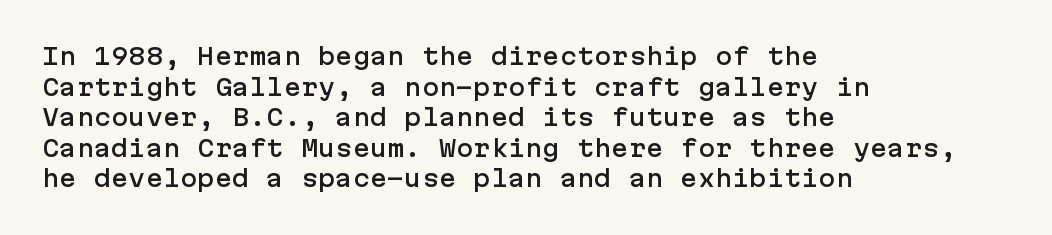
A typesetter would call this leading conventional body-copy spacing. No italicization has been applied; the sample stays upright. Tracking value appears to be zero — textbook default spacing. Short and long lines alike share a common starting point at left. Decoration check: the copy has no underline.
